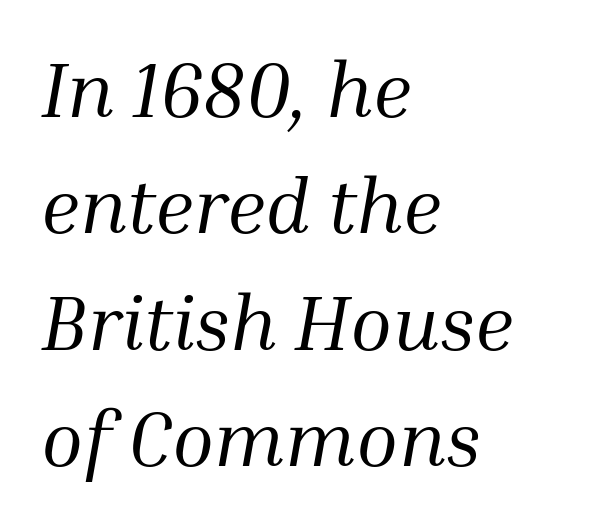
Q: Is the text bold? A: No.
Q: Is the text italic (slanted)? A: Yes, it leans right by about 10 degrees.
Q: Is the typeface a serif or a sans-serif typeface? A: Serif.
Q: Is the text underlined? A: No.
Q: How is the paragraph aligned? A: Left-aligned.
Q: Is the spacing between letters normal or unusually wide? A: Normal.
Q: Is the spacing between lines tight, normal or loose? A: Normal.
Q: Width (condensed, normal, or wide)? A: Normal.
Q: Stroke contrast? A: Medium.
Q: x-height? A: Medium.
Q: Monospaced? A: No.
